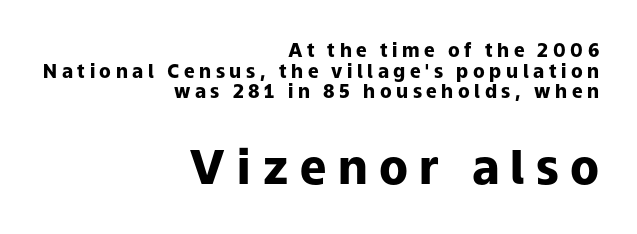
Think of a printed novel: that variable character pitch is what you see here. In this sample the second text group is rendered at the bigger scale. The passage shown is emphatically bold. Only glyphs here, with clear space below each row. A sans-serif font was chosen for this passage.
